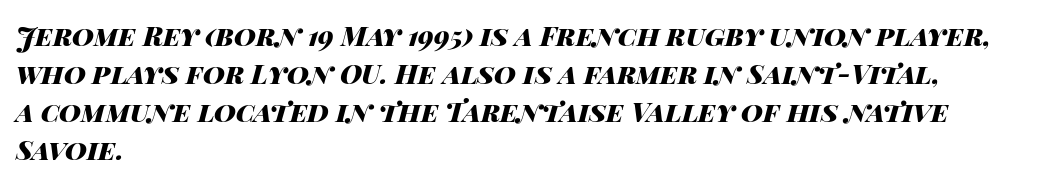
Heavy-handed strokes throughout: this text is bold. Type without underlining. Notice how the passage keeps a crisp vertical edge on the left only. When letters slant like this, we call the style italic. One glance says typical: line gaps are just what's usual.
